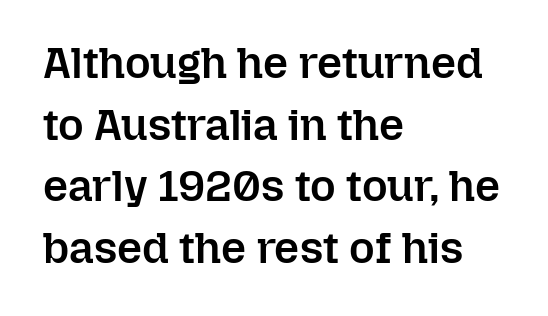
Stems and bowls a touch heavier than normal — semibold. Regarding leading, the lines here are spaced in the standard way. Style check: upright. Each letter keeps its own natural width here, so spacing adapts to shape. In CSS terms this would be text-align: left.
